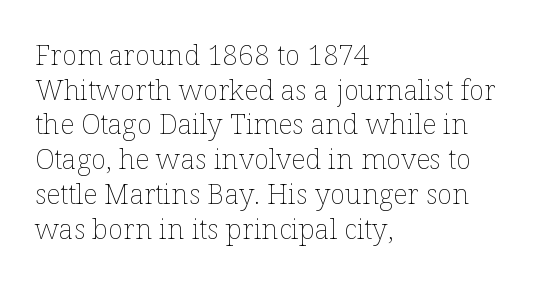
Q: Is the text bold? A: No.
Q: Is the text italic (slanted)? A: No, it is upright.
Q: Is the text underlined? A: No.
Q: How is the paragraph aligned? A: Left-aligned.
Q: Is the spacing between letters normal or unusually wide? A: Normal.
Q: Width (condensed, normal, or wide)? A: Normal.
Q: Stroke contrast? A: Low.
Q: x-height? A: Medium.
Q: Monospaced? A: No.
